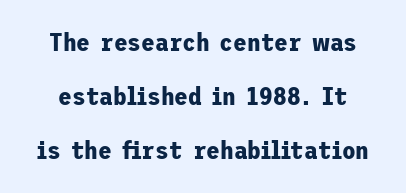
The designer dialed line spacing up above the default. This sample uses an upright cut, with every glyph sitting square on the baseline. Honestly, the letter spacing is just normal — you wouldn't notice it. Descender tails drop into unmarked territory. On the weight axis this lands at bold, roughly 700.
